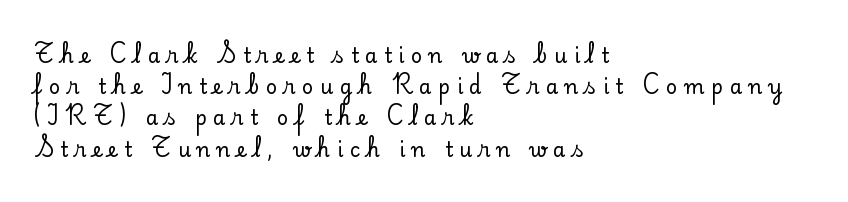
The image shows 20 px text type, upright; set left-aligned, normal line spacing (1.56x), unusually wide letter spacing (+0.33 em), not underlined.
